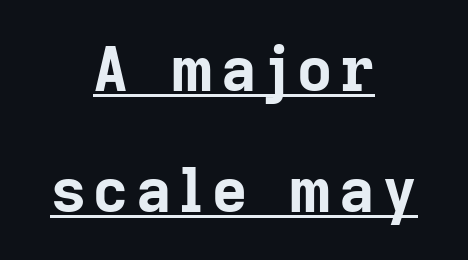
The image shows 61 px bold sans-serif type, upright; set centered, loose line spacing (1.98x), underlined; low stroke contrast and a medium x-height.
